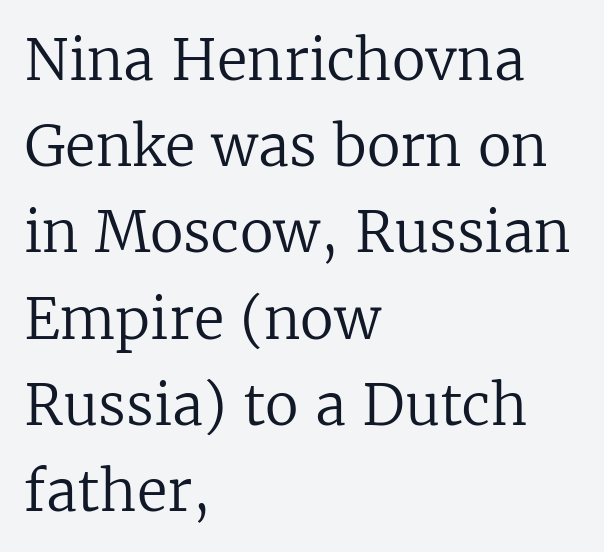
The strokes are not fattened; the text isn't bold. The letters carry serifs — small finishing strokes at the ends of their stems. The gap between lines stays unmarked. Honestly, the row spacing looks completely unremarkable. Left-aligned paragraph, ragged on the right.
